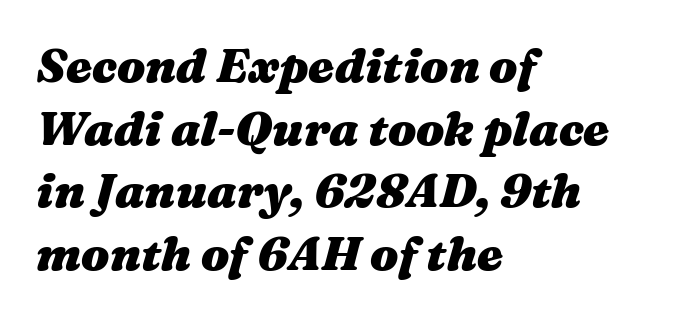
{"italic": "yes", "lean": "right", "slant_degrees": 16, "bold": "yes", "weight": "heavy", "width": "wide", "stroke_contrast": "medium", "x_height": "medium", "monospaced": "no", "underline": "no", "align": "left", "line_spacing": "normal", "line_spacing_ratio": 1.33, "letter_spacing": "normal", "letter_spacing_em": 0.0, "glyph_px": 47}
